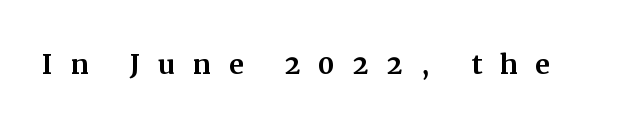
Short note: letters widely spaced. Font category for this specimen: serif. Descenders are the only things crossing below the line. The passage shown is typed in a proportional face where columns would drift. Every character sits straight up, as roman type does.
